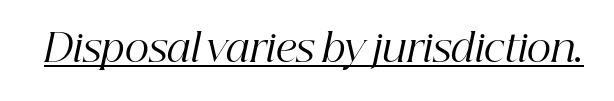
This is not heavy type; no bold has been used. Like a heading marked for emphasis, these lines bear an underscore. The letterforms sit shoulder to shoulder at normal distance. Compared with ordinary roman type, these characters are visibly tilted. Little horizontal feet cap the strokes, marking this as serif type.
